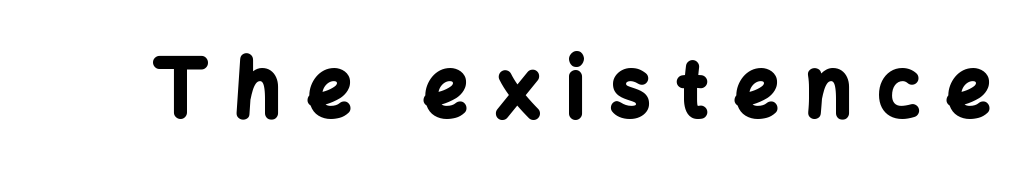
Q: Is the text bold? A: Yes.
Q: Is the text italic (slanted)? A: No, it is upright.
Q: Is the typeface a serif or a sans-serif typeface? A: Sans-serif.
Q: Is the text underlined? A: No.
Q: Is the spacing between letters normal or unusually wide? A: Unusually wide.
Q: Width (condensed, normal, or wide)? A: Normal.
Q: Stroke contrast? A: Low.
Q: x-height? A: Medium.
Q: Monospaced? A: No.
